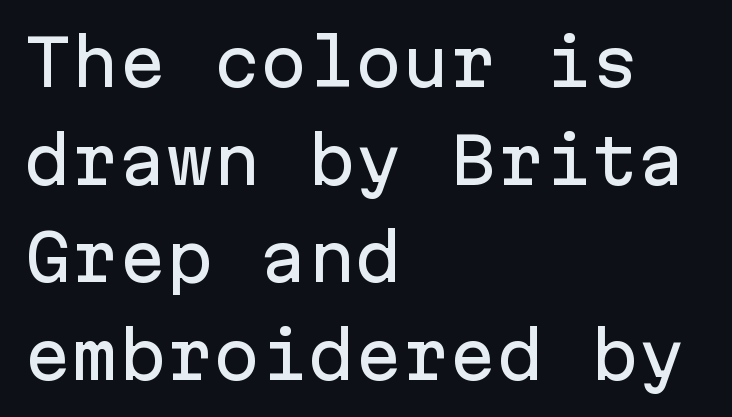
The glyphs in this specimen are sans serif. The axis of the letterforms is exactly vertical. Clear beneath every line of the passage. This sample uses plain, unmodified letter spacing.
